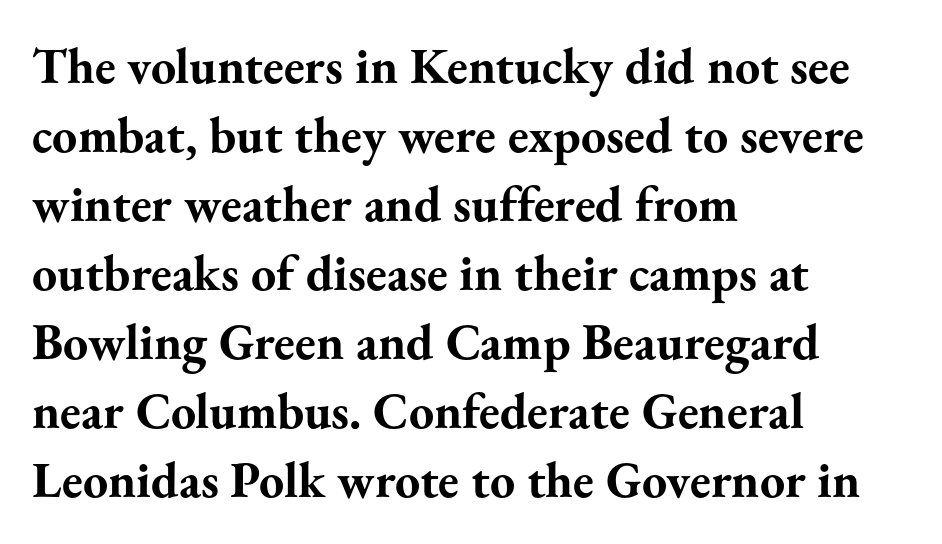
The image shows 50 px bold serif type, upright; set left-aligned, normal line spacing (1.38x), normal letter spacing, not underlined; medium stroke contrast and a small x-height.
